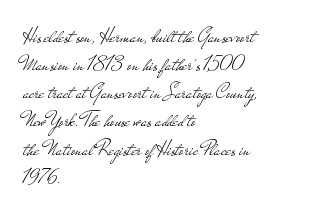
Visually the block forms a straight wall on the left and a jagged coastline on the right. Bold? No — there's no thickening of the strokes. Notice how descenders clear the ascenders below comfortably — that's standard leading. Each word holds together tightly as a unit, with standard inter-letter gaps.
